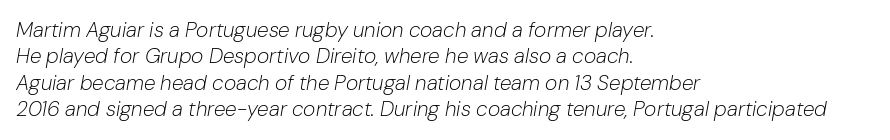
Between one letter and the next there's only the usual sliver of space. Caption: face not bold, strokes unweighted. The words here are not underlined. Where is the straight margin? On the left. The letters are slanted; this is an italic face. Regarding leading, the lines here are spaced in the standard way.
